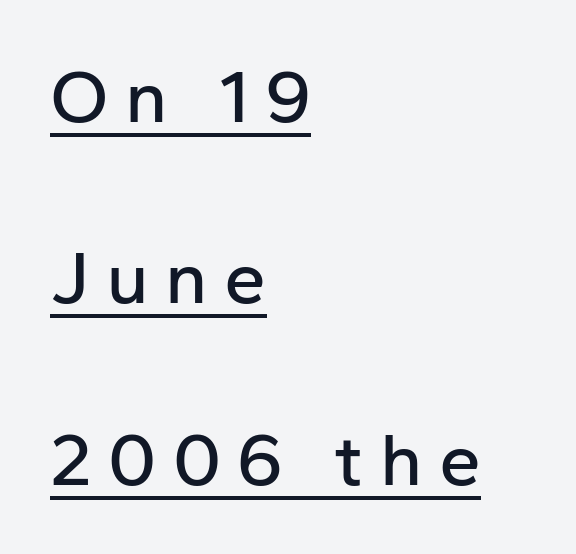
{"serif": "no", "italic": "no", "width": "normal", "stroke_contrast": "low", "x_height": "medium", "monospaced": "no", "underline": "yes", "align": "left", "line_spacing": "loose", "line_spacing_ratio": 2.42, "letter_spacing": "wide", "letter_spacing_em": 0.22, "glyph_px": 75}
